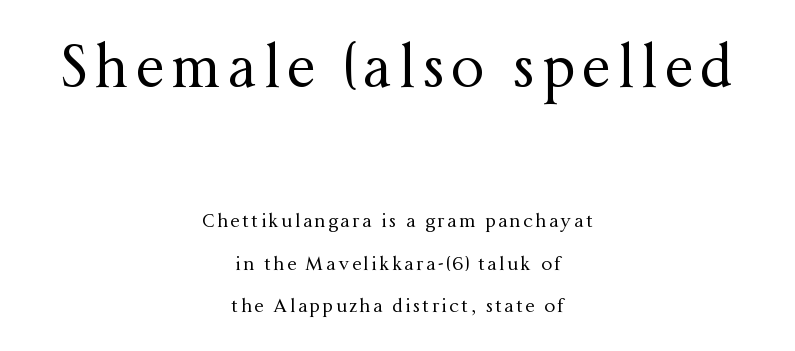
The image shows 58 px regular-weight serif type, upright; set centered, loose line spacing (2.25x), not underlined; the first (top) block is 3.05x larger; medium stroke contrast and a medium x-height.
